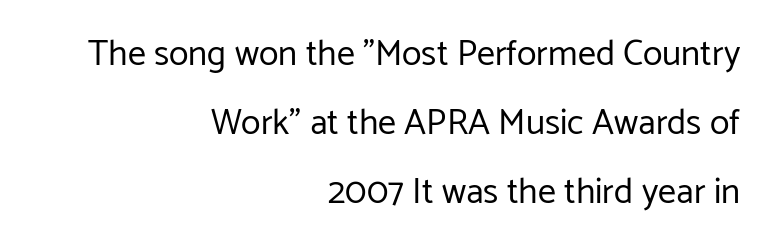
Q: Is the text bold? A: No.
Q: Is the text italic (slanted)? A: No, it is upright.
Q: Is the typeface a serif or a sans-serif typeface? A: Sans-serif.
Q: Is the text underlined? A: No.
Q: How is the paragraph aligned? A: Right-aligned.
Q: Is the spacing between letters normal or unusually wide? A: Normal.
Q: Is the spacing between lines tight, normal or loose? A: Loose.
Q: Width (condensed, normal, or wide)? A: Normal.
Q: Stroke contrast? A: Low.
Q: x-height? A: Medium.
Q: Monospaced? A: No.
